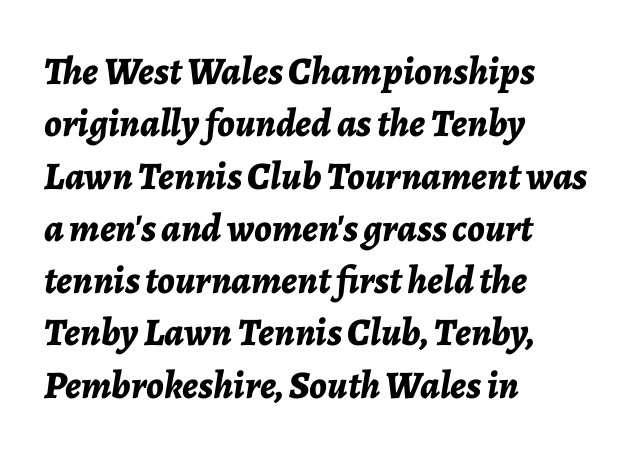
{"italic": "yes", "lean": "right", "slant_degrees": 7, "bold": "yes", "weight": "bold", "width": "normal", "stroke_contrast": "low", "x_height": "medium", "monospaced": "no", "underline": "no", "align": "left", "line_spacing": "normal", "line_spacing_ratio": 1.34, "letter_spacing": "normal", "letter_spacing_em": 0.0, "glyph_px": 39}
